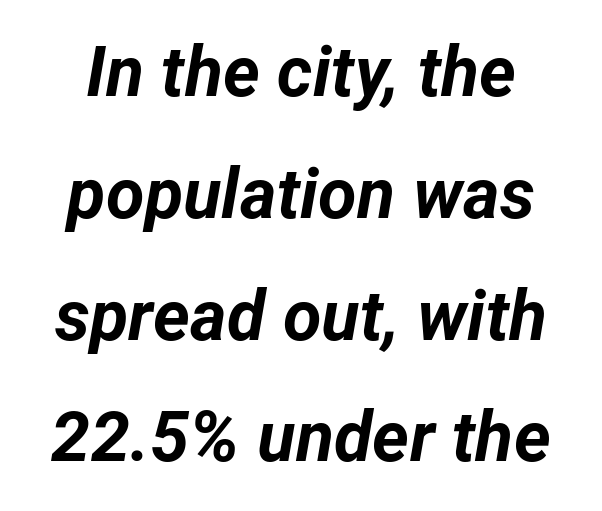
Q: Is the text bold? A: Yes.
Q: Is the text italic (slanted)? A: Yes, it leans right by about 12 degrees.
Q: Is the text underlined? A: No.
Q: Is the spacing between letters normal or unusually wide? A: Normal.
Q: Width (condensed, normal, or wide)? A: Normal.
Q: Stroke contrast? A: Low.
Q: x-height? A: Medium.
Q: Monospaced? A: No.
